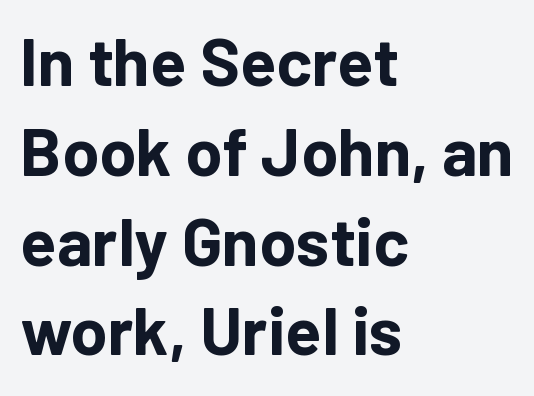
Grotesque or geometric, the face here clearly has no serifs. Nothing unusual about the tracking: characters are spaced as the font intends. A bare baseline throughout the passage. If you drew a ruler down the left edge, every line would touch it. When letters stand straight like this, we call the style roman or upright.
